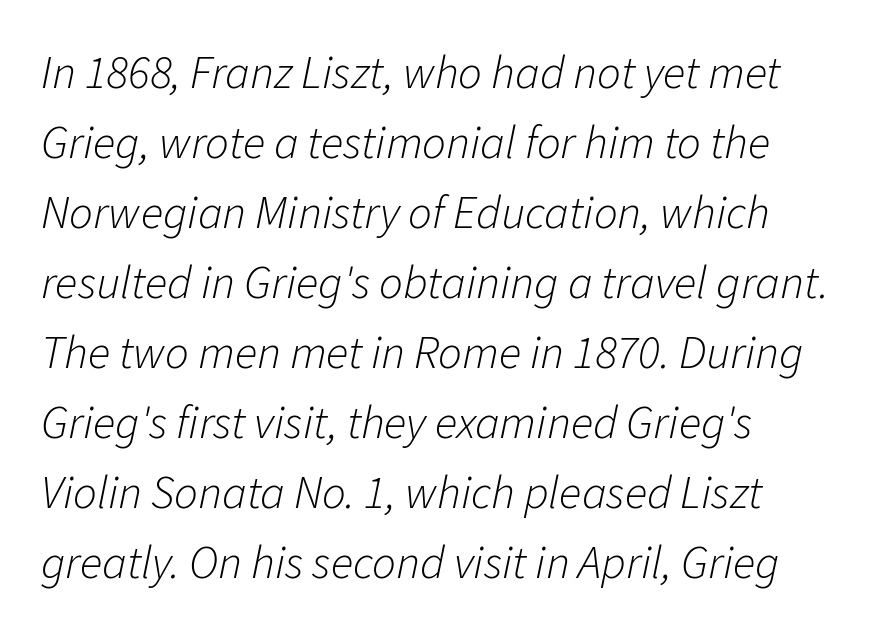
Q: Is the text bold? A: No.
Q: Is the text italic (slanted)? A: Yes, it leans right by about 11 degrees.
Q: Is the text underlined? A: No.
Q: How is the paragraph aligned? A: Left-aligned.
Q: Is the spacing between letters normal or unusually wide? A: Normal.
Q: Is the spacing between lines tight, normal or loose? A: Normal.
Q: Width (condensed, normal, or wide)? A: Normal.
Q: Stroke contrast? A: Low.
Q: x-height? A: Medium.
Q: Monospaced? A: No.
